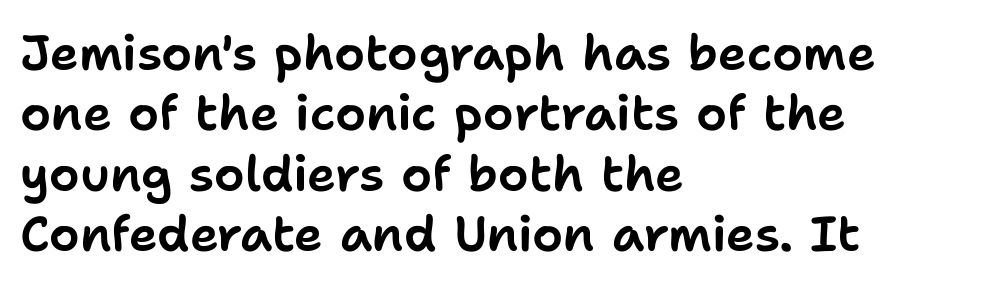
Q: Is the text italic (slanted)? A: No, it is upright.
Q: Is the typeface a serif or a sans-serif typeface? A: Sans-serif.
Q: Is the text underlined? A: No.
Q: How is the paragraph aligned? A: Left-aligned.
Q: Is the spacing between letters normal or unusually wide? A: Normal.
Q: Width (condensed, normal, or wide)? A: Normal.
Q: Stroke contrast? A: Low.
Q: x-height? A: Medium.
Q: Monospaced? A: No.
